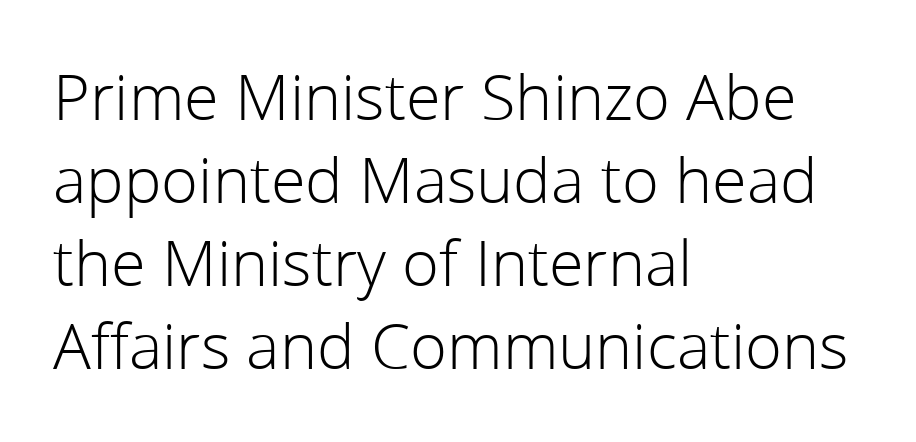
{"serif": "no", "italic": "no", "bold": "no", "weight": "light", "width": "normal", "stroke_contrast": "low", "x_height": "medium", "monospaced": "no", "underline": "no", "align": "left", "line_spacing": "normal", "line_spacing_ratio": 1.32, "letter_spacing": "normal", "letter_spacing_em": 0.0, "glyph_px": 63}
